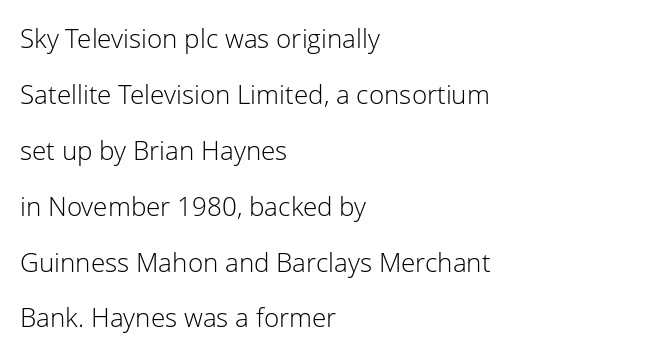
Stems and bowls with no extra thickness — not bold. The specimen reads as upright at a glance. Honestly, the rows look like they've been pulled way apart. The gaps between neighbouring characters are ordinary and unremarkable. Horizontally, the lines are justified to the leading edge only. Has an underline been added? It has not.
